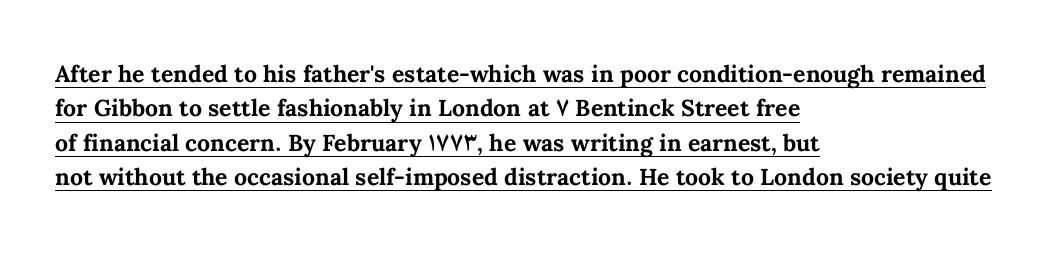
The image shows 23 px bold type, upright; set left-aligned, normal line spacing (1.49x), normal letter spacing, underlined.
